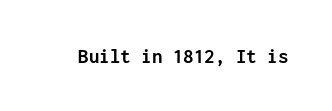
{"italic": "no", "bold": "yes", "underline": "no", "letter_spacing": "normal", "letter_spacing_em": 0.0, "glyph_px": 21}
